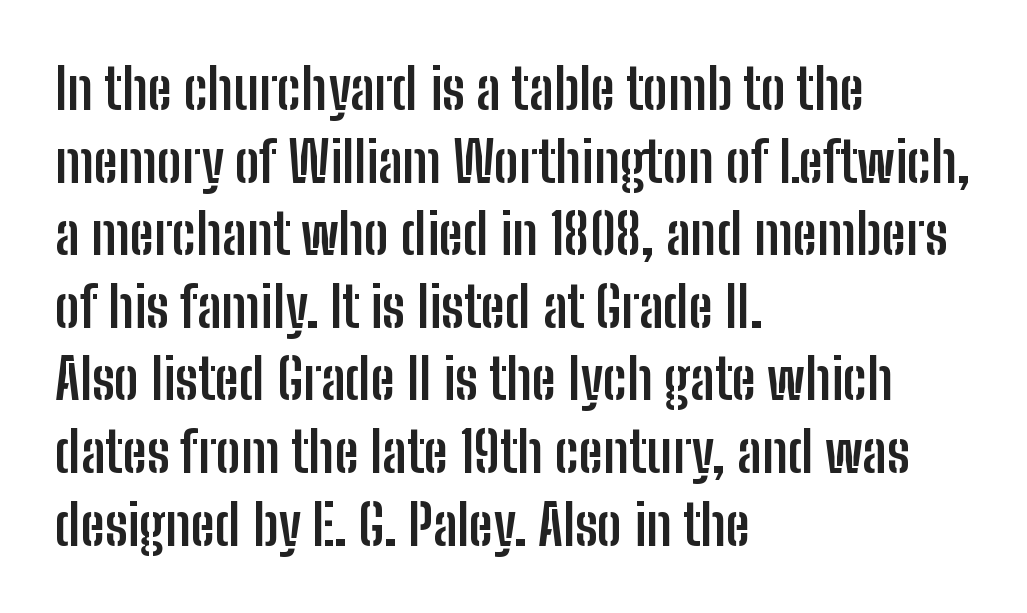
Short and long lines alike share a common starting point at left. The passage shown is typed in a proportional face where columns would drift. One glance says typical: line gaps are just what's usual. Bare-footed words on every line.
